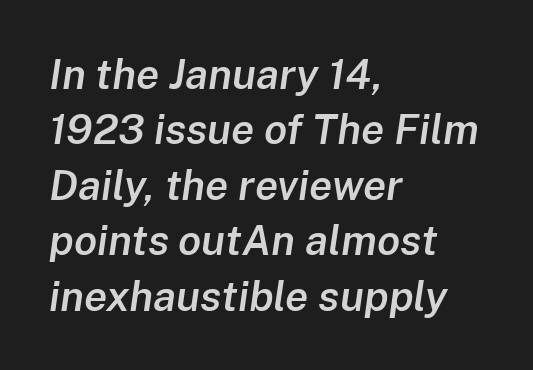
Q: Is the text bold? A: Semi-bold.
Q: Is the text italic (slanted)? A: Yes, it leans right by about 8 degrees.
Q: Is the text underlined? A: No.
Q: How is the paragraph aligned? A: Left-aligned.
Q: Is the spacing between letters normal or unusually wide? A: Normal.
Q: Is the spacing between lines tight, normal or loose? A: Normal.
Q: Width (condensed, normal, or wide)? A: Normal.
Q: Stroke contrast? A: Low.
Q: x-height? A: Medium.
Q: Monospaced? A: No.
